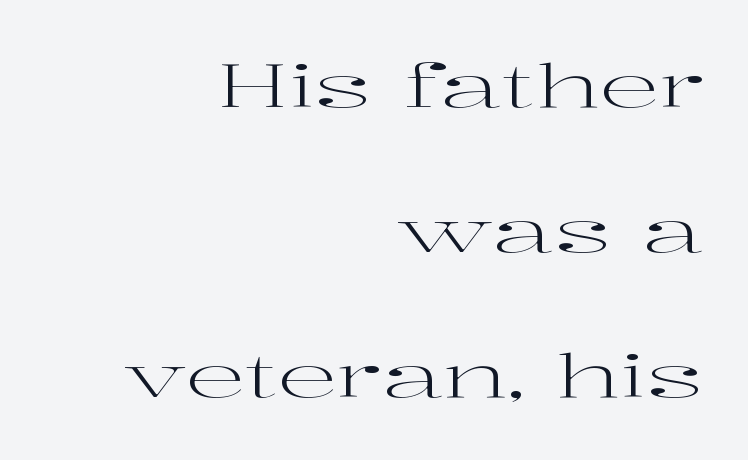
{"serif": "yes", "italic": "no", "bold": "no", "weight": "regular", "width": "wide", "stroke_contrast": "high", "x_height": "medium", "monospaced": "no", "underline": "no", "align": "right", "line_spacing": "loose", "line_spacing_ratio": 2.42, "letter_spacing": "normal", "letter_spacing_em": 0.0, "glyph_px": 60}
